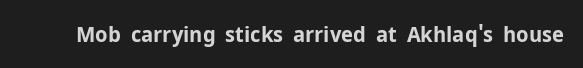
Short note: letters normally spaced. Words float on clear page, feet unadorned. The letters stand upright; this is a roman face. Heavy, bold letterforms.
